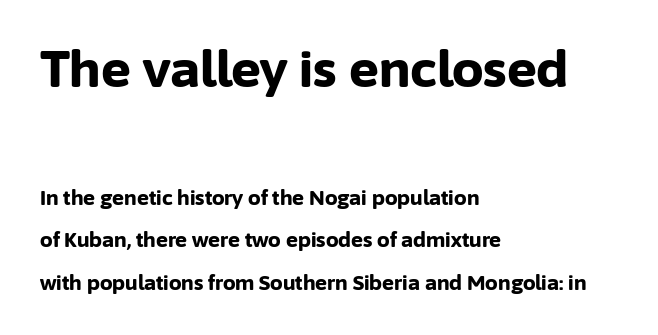
Q: Is the text bold? A: Yes.
Q: Is the text italic (slanted)? A: No, it is upright.
Q: Is the typeface a serif or a sans-serif typeface? A: Sans-serif.
Q: Is the text underlined? A: No.
Q: How is the paragraph aligned? A: Left-aligned.
Q: Is the spacing between letters normal or unusually wide? A: Normal.
Q: Is the spacing between lines tight, normal or loose? A: Loose.
Q: Which block of text is set in a larger size, the first (top) or the second (bottom)? A: The first (top) one.
Q: Width (condensed, normal, or wide)? A: Normal.
Q: Stroke contrast? A: Low.
Q: x-height? A: Medium.
Q: Monospaced? A: No.
